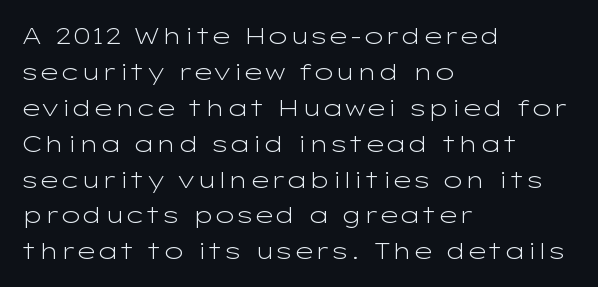
{"italic": "no", "bold": "no", "underline": "no", "align": "left", "line_spacing": "normal", "line_spacing_ratio": 1.56, "letter_spacing": "normal", "letter_spacing_em": 0.0, "glyph_px": 23}
